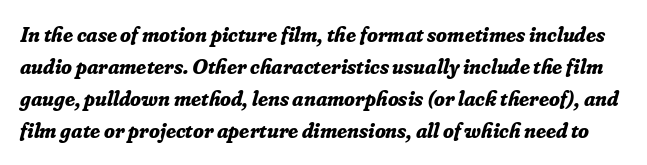
Q: Is the text bold? A: Yes.
Q: Is the text italic (slanted)? A: Yes, it leans right by about 16 degrees.
Q: Is the text underlined? A: No.
Q: Is the spacing between letters normal or unusually wide? A: Normal.
Q: Is the spacing between lines tight, normal or loose? A: Normal.
